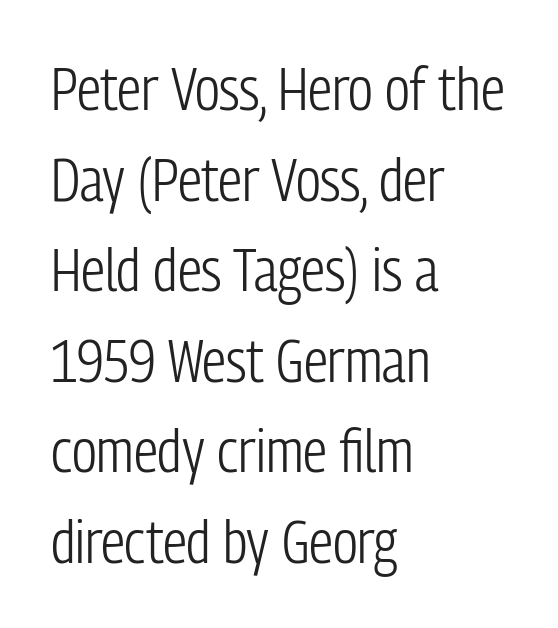
{"serif": "no", "italic": "no", "bold": "no", "weight": "light", "width": "condensed", "stroke_contrast": "low", "x_height": "medium", "monospaced": "no", "underline": "no", "align": "left", "line_spacing": "normal", "line_spacing_ratio": 1.51, "letter_spacing": "normal", "letter_spacing_em": 0.0, "glyph_px": 60}
